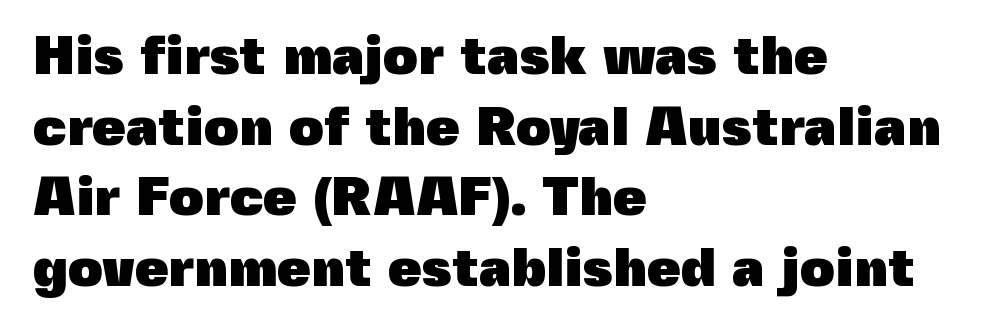
Q: Is the text bold? A: Yes.
Q: Is the text italic (slanted)? A: No, it is upright.
Q: Is the typeface a serif or a sans-serif typeface? A: Sans-serif.
Q: Is the text underlined? A: No.
Q: How is the paragraph aligned? A: Left-aligned.
Q: Is the spacing between letters normal or unusually wide? A: Normal.
Q: Is the spacing between lines tight, normal or loose? A: Normal.
Q: Width (condensed, normal, or wide)? A: Normal.
Q: x-height? A: Medium.
Q: Monospaced? A: No.
